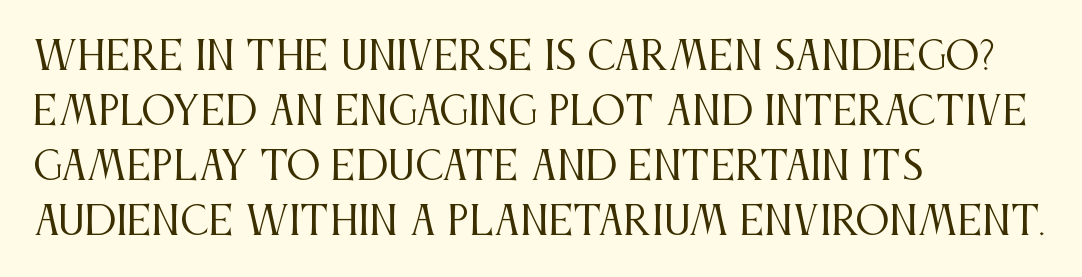
Q: Is the text bold? A: No.
Q: Is the text italic (slanted)? A: No, it is upright.
Q: Is the typeface a serif or a sans-serif typeface? A: Serif.
Q: Is the text underlined? A: No.
Q: How is the paragraph aligned? A: Left-aligned.
Q: Is the spacing between letters normal or unusually wide? A: Normal.
Q: Is the spacing between lines tight, normal or loose? A: Normal.
Q: Width (condensed, normal, or wide)? A: Condensed.
Q: Stroke contrast? A: Medium.
Q: x-height? A: Large.
Q: Monospaced? A: No.
